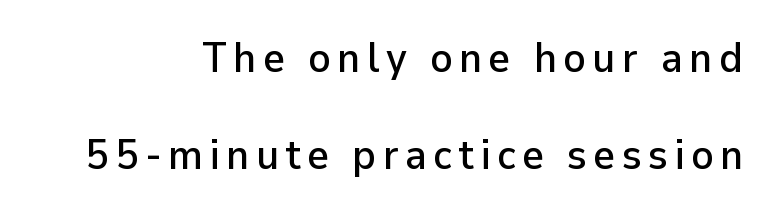
Airy leading. Only glyphs here, with clear space below each row. These lines are rendered in a variable-pitch font. These lines were composed using upright roman letters. Horizontal alignment here is rightward, an uncommon choice for prose. The type family on display is of the sans-serif kind.
